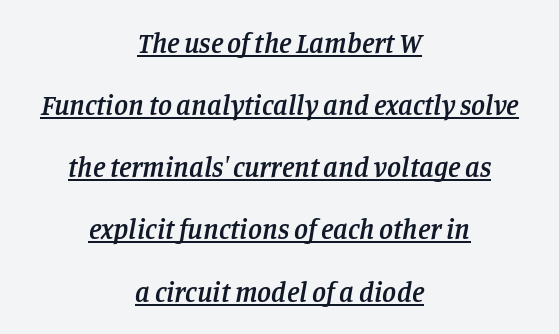
{"serif": "yes", "italic": "yes", "lean": "right", "slant_degrees": 11, "bold": "semi", "weight": "semibold", "width": "normal", "stroke_contrast": "low", "x_height": "large", "monospaced": "no", "underline": "yes", "align": "center", "line_spacing": "loose", "line_spacing_ratio": 2.22, "letter_spacing": "normal", "letter_spacing_em": 0.0, "glyph_px": 28}
